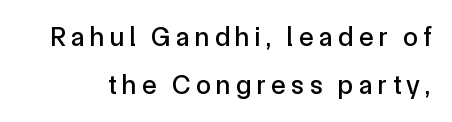
The type is letterspaced generously, with wide tracking. In terms of posture, this sample is upright. The strip under each line holds only bare page.
